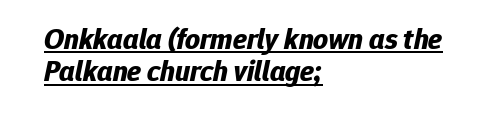
The designer dialed line spacing down below the default. Set as a true bold cut, around the 700 mark. The rendering uses natural spacing where letterforms have individual widths. The whole block is typeset with a tilt. You could call the tracking neutral — neither tight nor loose.
